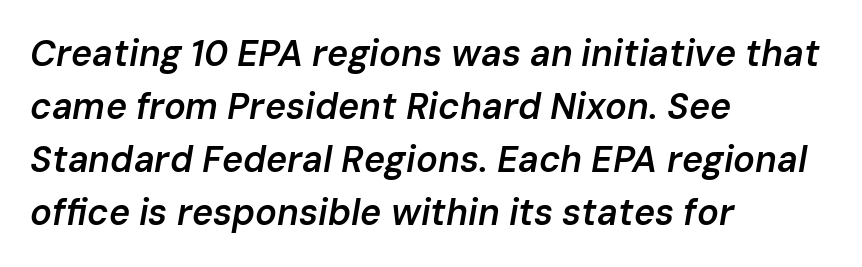
The image shows 36 px semibold type, italic (leaning right); set left-aligned, normal line spacing (1.47x), normal letter spacing, not underlined; low stroke contrast and a medium x-height.
